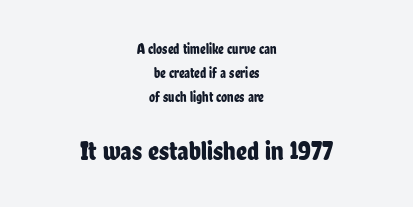
The image shows 27 px text type, upright; set centered, line spacing 1.72x, normal letter spacing, not underlined; the second (bottom) block is 1.93x larger.
